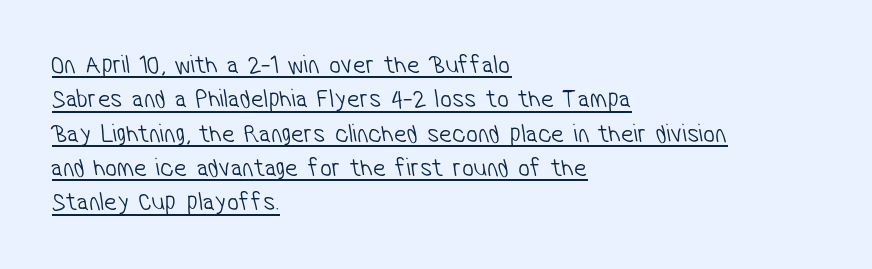
The image shows 26 px text type; set left-aligned, normal line spacing (1.32x), normal letter spacing, underlined.
